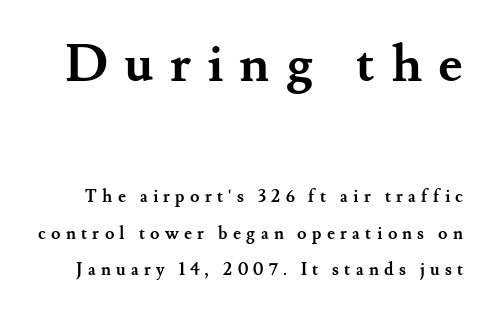
Typographic density is high because the face is bold. The rendering shows small feet on the letterforms — a serif design. The letters stand straight up with perfectly vertical stems. The face used here is proportionally spaced, like ordinary book or web type. The designer dialed line spacing up above the default. The foot of each line stays bare and open.
